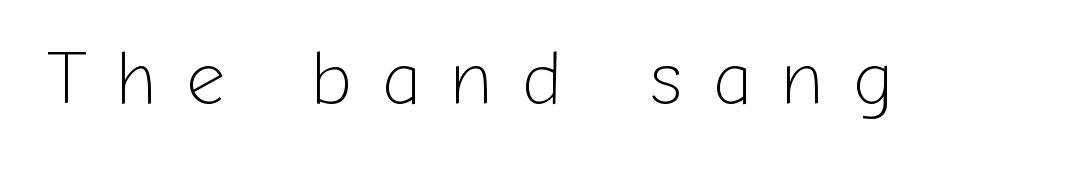
The image shows 76 px light sans-serif type, upright; set unusually wide letter spacing (+0.41 em), not underlined; low stroke contrast and a medium x-height.
